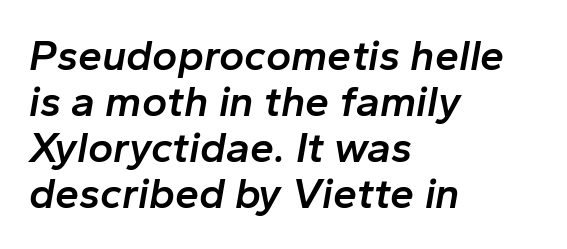
Q: Is the text bold? A: Semi-bold.
Q: Is the text italic (slanted)? A: Yes, it leans right by about 10 degrees.
Q: Is the text underlined? A: No.
Q: How is the paragraph aligned? A: Left-aligned.
Q: Is the spacing between letters normal or unusually wide? A: Normal.
Q: Is the spacing between lines tight, normal or loose? A: Tight.
Q: Width (condensed, normal, or wide)? A: Normal.
Q: Stroke contrast? A: Low.
Q: x-height? A: Medium.
Q: Monospaced? A: No.
